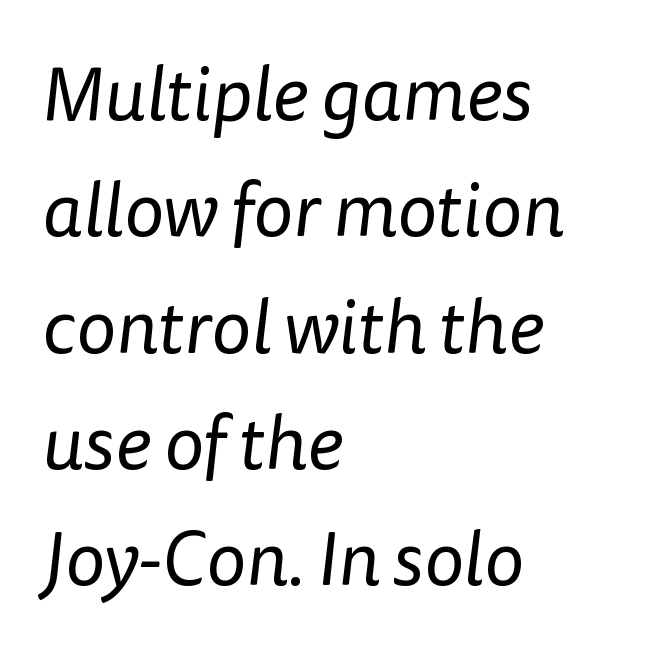
In terms of leading, this rendering sits right in the middle. Every row of glyphs begins at an identical x-position on the left. The font sits on the lighter half of the weight spectrum, regular included. Check where the strokes stop: nothing finishes them off — pure sans. Short note: letters normally spaced. This sample has the flowing, uneven cadence of proportional lettering.
